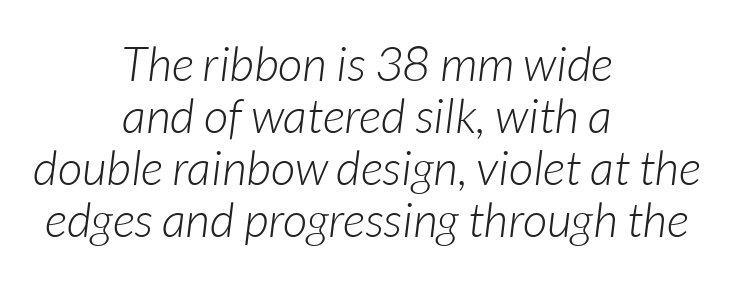
A bare baseline throughout the passage. Does extra space separate the letters? No, they use regular spacing. Italic: yes, the glyphs are oblique. The paragraph has two soft edges and a firm central axis. The face used here is proportionally spaced, like ordinary book or web type.
